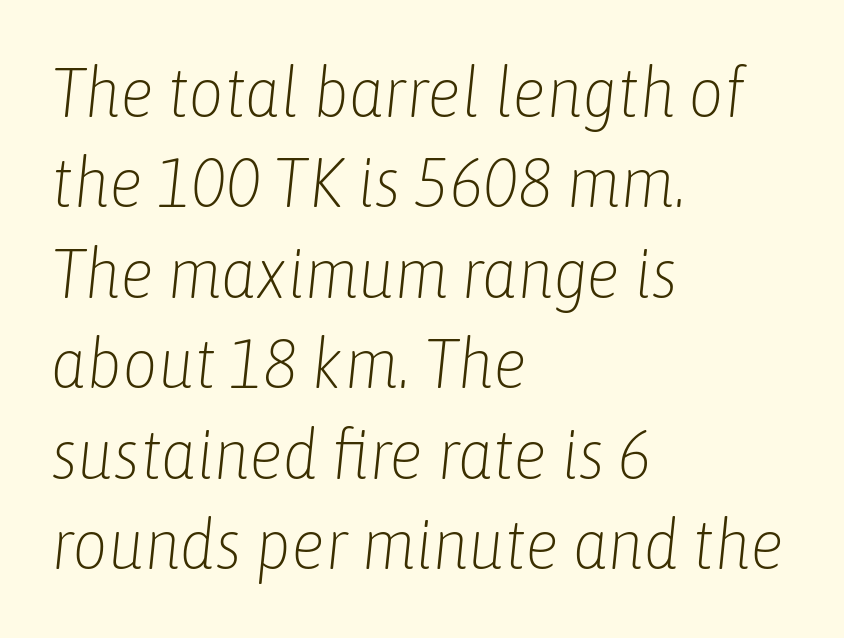
Q: Is the text bold? A: No.
Q: Is the text italic (slanted)? A: Yes, it leans right by about 6 degrees.
Q: Is the text underlined? A: No.
Q: How is the paragraph aligned? A: Left-aligned.
Q: Is the spacing between letters normal or unusually wide? A: Normal.
Q: Is the spacing between lines tight, normal or loose? A: Normal.
Q: Width (condensed, normal, or wide)? A: Condensed.
Q: Stroke contrast? A: Low.
Q: x-height? A: Medium.
Q: Monospaced? A: No.
